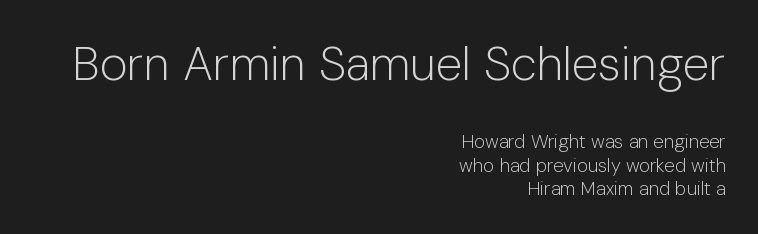
Quick note: not italic, upright. The strokes are not fattened; the text isn't bold. Just letters on the line, the space beneath them empty. Inter-character spacing is left at the font's built-in metrics.
